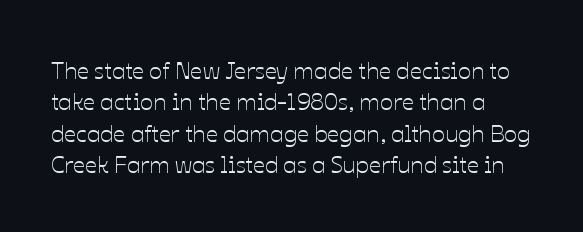
Q: Is the text italic (slanted)? A: No, it is upright.
Q: Is the text underlined? A: No.
Q: Is the spacing between letters normal or unusually wide? A: Normal.
Q: Is the spacing between lines tight, normal or loose? A: Normal.
